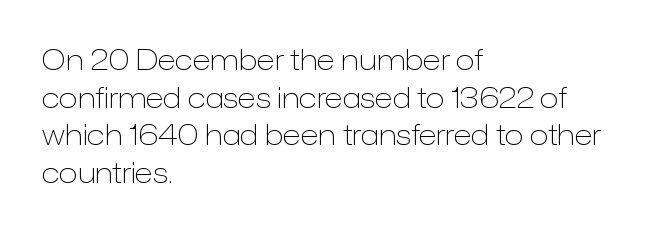
{"serif": "no", "italic": "no", "bold": "no", "weight": "light", "width": "normal", "stroke_contrast": "low", "x_height": "medium", "monospaced": "no", "underline": "no", "align": "left", "line_spacing": "normal", "line_spacing_ratio": 1.34, "letter_spacing": "normal", "letter_spacing_em": 0.0, "glyph_px": 28}
